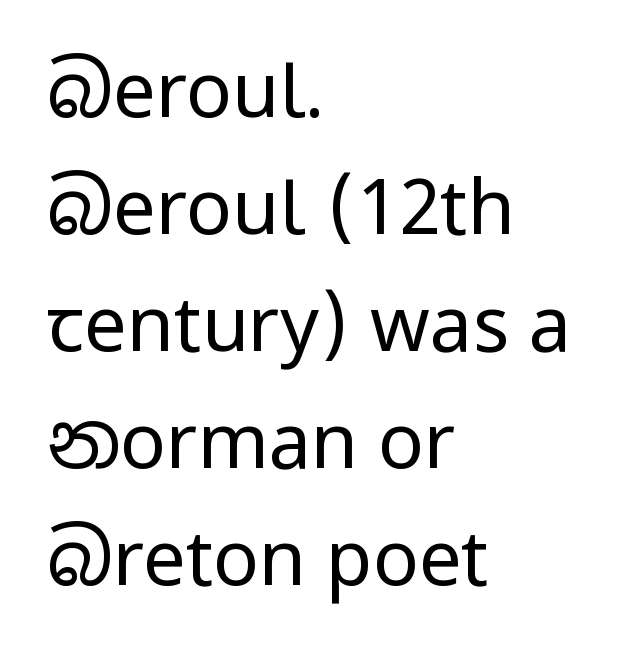
The image shows 76 px regular-weight, condensed sans-serif type, upright; set left-aligned, normal line spacing (1.54x), normal letter spacing, not underlined; low stroke contrast and a large x-height.
